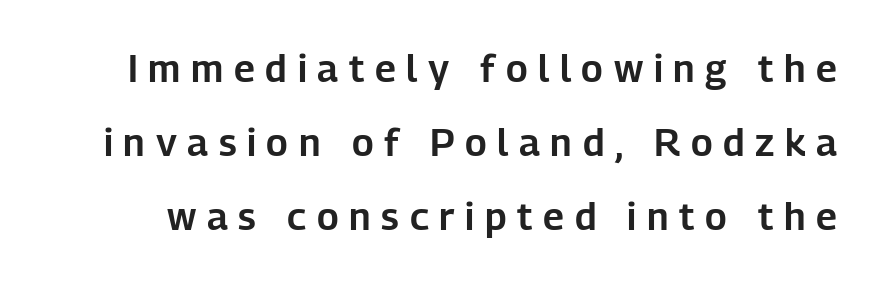
{"serif": "no", "italic": "no", "width": "normal", "stroke_contrast": "low", "x_height": "medium", "monospaced": "no", "underline": "no", "line_spacing": "loose", "line_spacing_ratio": 1.95, "letter_spacing": "wide", "letter_spacing_em": 0.28, "glyph_px": 38}
